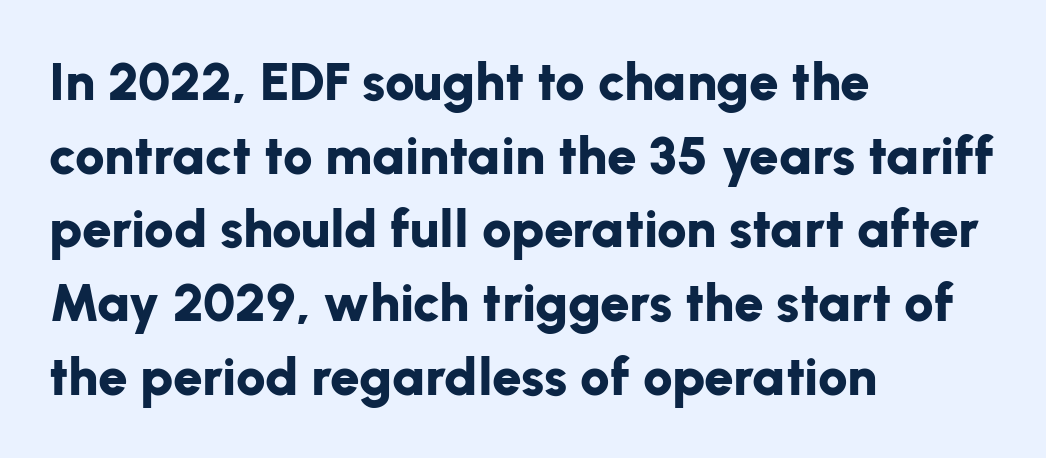
Q: Is the text bold? A: Yes.
Q: Is the text italic (slanted)? A: No, it is upright.
Q: Is the typeface a serif or a sans-serif typeface? A: Sans-serif.
Q: Is the text underlined? A: No.
Q: How is the paragraph aligned? A: Left-aligned.
Q: Is the spacing between letters normal or unusually wide? A: Normal.
Q: Is the spacing between lines tight, normal or loose? A: Normal.
Q: Width (condensed, normal, or wide)? A: Normal.
Q: Stroke contrast? A: Low.
Q: x-height? A: Medium.
Q: Monospaced? A: No.
